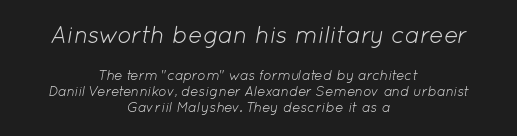
The image shows 24 px text type, italic (leaning right); set centered, tight line spacing (1.13x), normal letter spacing, not underlined; the first (top) block is 1.71x larger.
